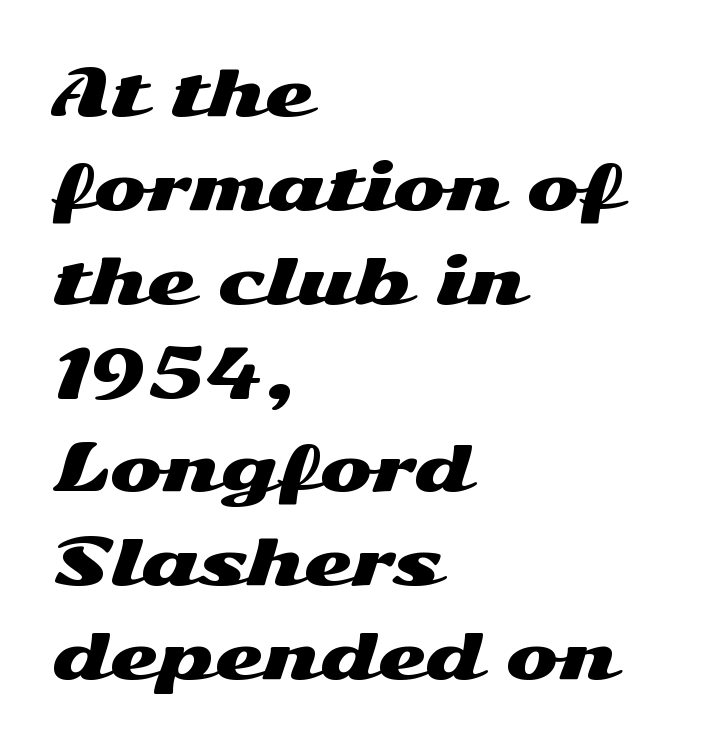
Default kerning and tracking; the words read as compact shapes. A typesetter would call this proportional, since set widths differ per character. These lines are composed in type without serifs. Bare-footed words on every line.
